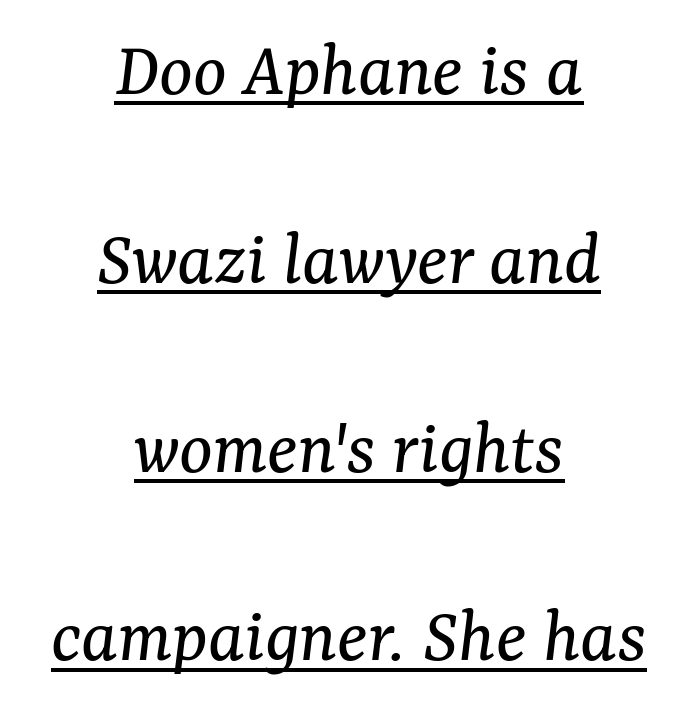
The letters carry serifs — small finishing strokes at the ends of their stems. These characters rest on top of a visible drawn line. The space between consecutive lines is lavish. You could call the tracking neutral — neither tight nor loose. Horizontally, the lines are justified to the midpoint only.
